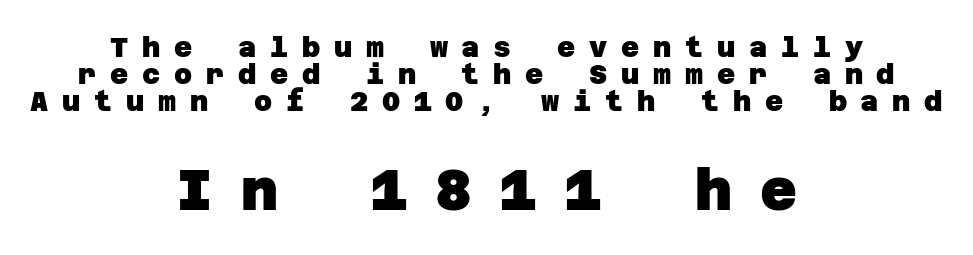
Honestly, there is no underline to notice here at all. Display-style spreading of the glyphs; the letterfit is very open. This rendering uses center alignment, leaving both contours irregular but symmetric. In terms of leading, this rendering errs on the cramped side. The passage shown begins with its smaller block and ends with its larger one. A full-strength bold gives these letters their thick strokes.
